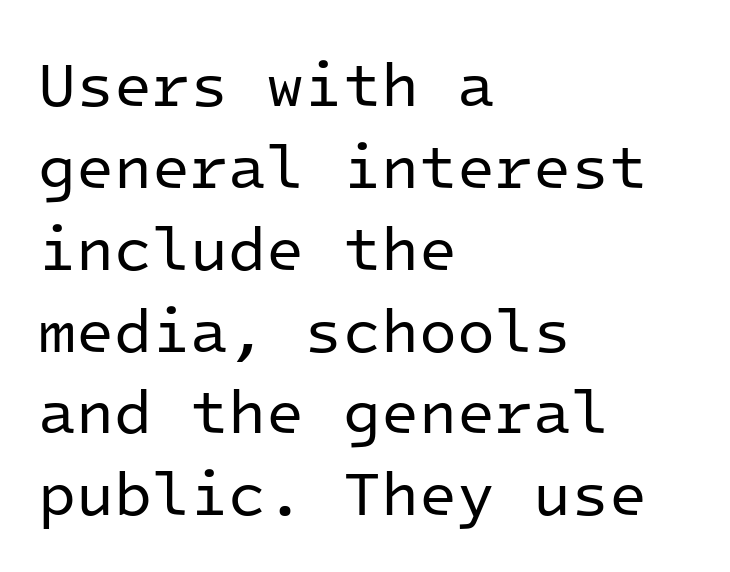
The image shows 62 px regular-weight sans-serif type, upright, monospaced; set left-aligned, normal line spacing (1.32x), normal letter spacing, not underlined; low stroke contrast and a medium x-height.
